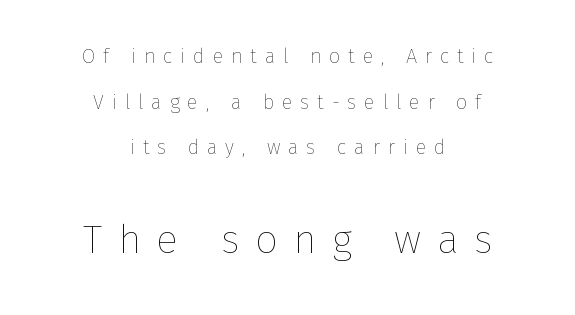
{"italic": "no", "bold": "no", "weight": "thin", "width": "normal", "stroke_contrast": "low", "x_height": "medium", "monospaced": "no", "underline": "no", "align": "center", "line_spacing": "loose", "line_spacing_ratio": 2.28, "letter_spacing": "wide", "letter_spacing_em": 0.39, "larger_block": "second", "size_ratio": 2.0, "glyph_px": 40}
